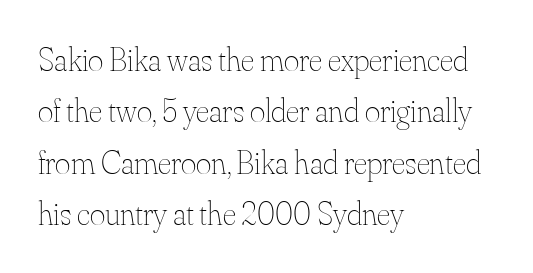
{"italic": "no", "bold": "no", "weight": "thin", "width": "normal", "stroke_contrast": "medium", "x_height": "small", "monospaced": "no", "underline": "no", "align": "left", "line_spacing": "normal", "line_spacing_ratio": 1.56, "letter_spacing": "normal", "letter_spacing_em": 0.0, "glyph_px": 33}
